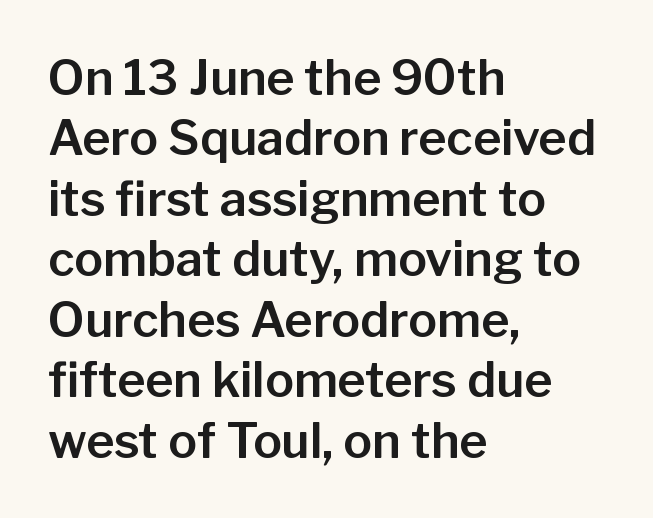
Q: Is the text italic (slanted)? A: No, it is upright.
Q: Is the typeface a serif or a sans-serif typeface? A: Sans-serif.
Q: Is the text underlined? A: No.
Q: How is the paragraph aligned? A: Left-aligned.
Q: Is the spacing between letters normal or unusually wide? A: Normal.
Q: Is the spacing between lines tight, normal or loose? A: Normal.
Q: Width (condensed, normal, or wide)? A: Normal.
Q: Stroke contrast? A: Low.
Q: x-height? A: Medium.
Q: Monospaced? A: No.
